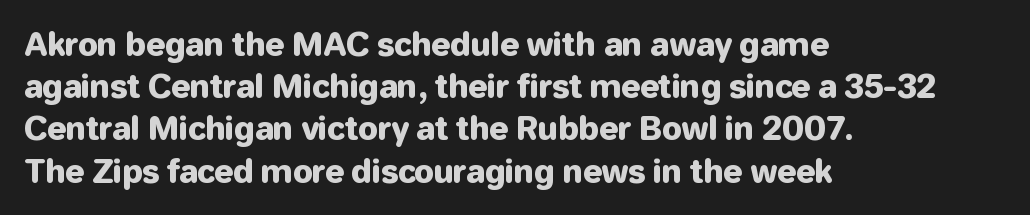
{"serif": "no", "italic": "no", "width": "normal", "stroke_contrast": "low", "x_height": "medium", "monospaced": "no", "underline": "no", "align": "left", "line_spacing": "normal", "line_spacing_ratio": 1.32, "letter_spacing": "normal", "letter_spacing_em": 0.0, "glyph_px": 32}
